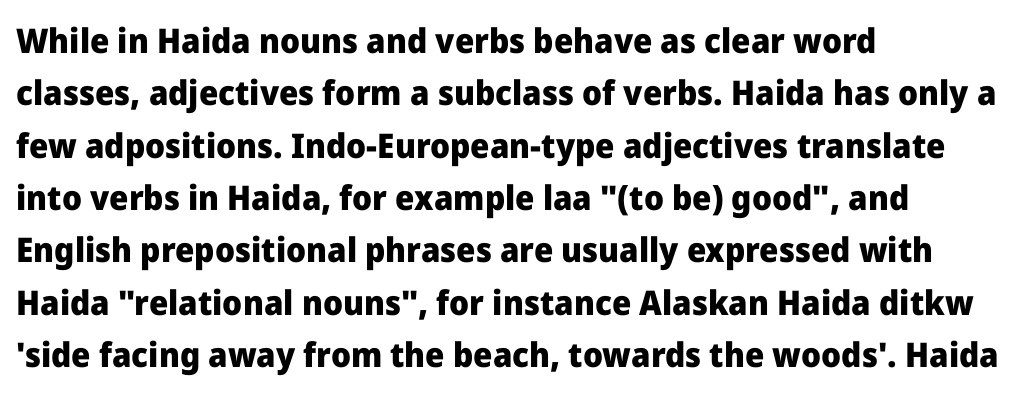
Every stem runs plumb, perpendicular to the baseline. Inter-character spacing is left at the font's built-in metrics. Summary of weight: heavy, a full bold. The lines in this sample share a left origin and differ only in where they stop. Here the designer chose a conventional face with non-uniform glyph widths. The area under the type is left untouched.
